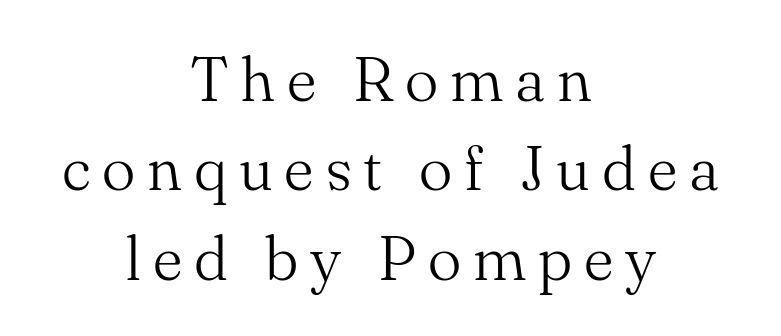
Q: Is the text bold? A: No.
Q: Is the text italic (slanted)? A: No, it is upright.
Q: Is the typeface a serif or a sans-serif typeface? A: Serif.
Q: Is the text underlined? A: No.
Q: How is the paragraph aligned? A: Centered.
Q: Is the spacing between lines tight, normal or loose? A: Normal.
Q: Width (condensed, normal, or wide)? A: Normal.
Q: Stroke contrast? A: Medium.
Q: x-height? A: Small.
Q: Monospaced? A: No.
